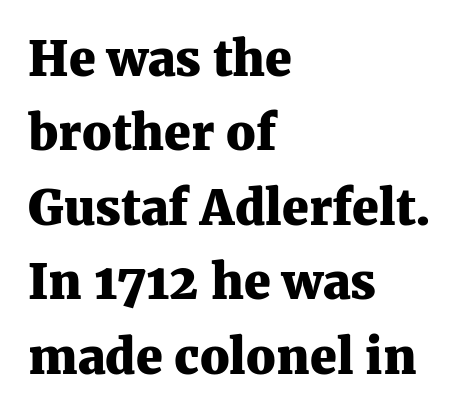
Q: Is the text bold? A: Yes.
Q: Is the text italic (slanted)? A: No, it is upright.
Q: Is the typeface a serif or a sans-serif typeface? A: Serif.
Q: Is the text underlined? A: No.
Q: How is the paragraph aligned? A: Left-aligned.
Q: Is the spacing between letters normal or unusually wide? A: Normal.
Q: Is the spacing between lines tight, normal or loose? A: Normal.
Q: Width (condensed, normal, or wide)? A: Normal.
Q: Stroke contrast? A: Medium.
Q: x-height? A: Medium.
Q: Monospaced? A: No.
